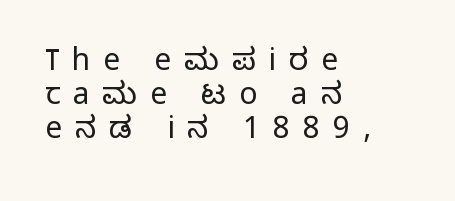
{"serif": "no", "italic": "no", "bold": "no", "weight": "light", "width": "normal", "stroke_contrast": "low", "x_height": "medium", "monospaced": "no", "underline": "no", "align": "left", "line_spacing": "tight", "line_spacing_ratio": 1.14, "letter_spacing": "wide", "letter_spacing_em": 0.43, "glyph_px": 30}
